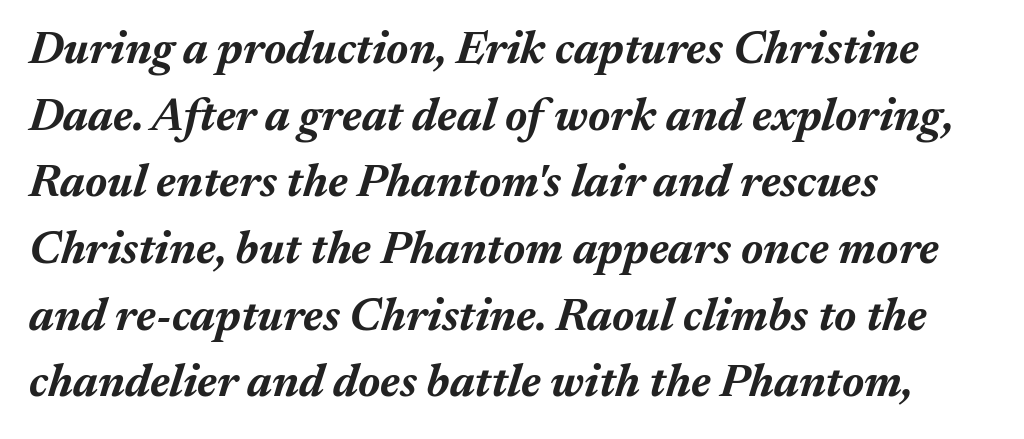
Q: Is the text bold? A: Yes.
Q: Is the text italic (slanted)? A: Yes, it leans right by about 17 degrees.
Q: Is the text underlined? A: No.
Q: How is the paragraph aligned? A: Left-aligned.
Q: Is the spacing between letters normal or unusually wide? A: Normal.
Q: Is the spacing between lines tight, normal or loose? A: Normal.
Q: Width (condensed, normal, or wide)? A: Normal.
Q: Stroke contrast? A: Medium.
Q: x-height? A: Medium.
Q: Monospaced? A: No.
